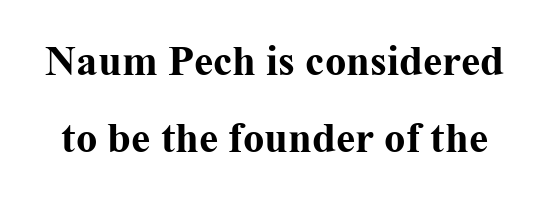
Heft: maximum for text — a bold. Any mark beneath the type? The region is blank. These lines are rendered in a variable-pitch font. The axis of the letterforms is exactly vertical. The glyphs in this specimen are seriffed.
